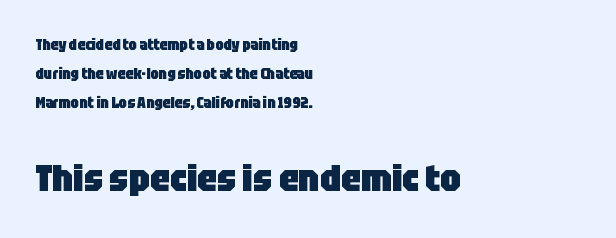
Q: Is the text bold? A: Yes.
Q: Is the text italic (slanted)? A: No, it is upright.
Q: Is the typeface a serif or a sans-serif typeface? A: Sans-serif.
Q: Is the text underlined? A: No.
Q: How is the paragraph aligned? A: Left-aligned.
Q: Is the spacing between letters normal or unusually wide? A: Normal.
Q: Is the spacing between lines tight, normal or loose? A: Loose.
Q: Which block of text is set in a larger size, the first (top) or the second (bottom)? A: The second (bottom) one.
Q: Width (condensed, normal, or wide)? A: Condensed.
Q: Stroke contrast? A: Low.
Q: x-height? A: Large.
Q: Monospaced? A: No.
